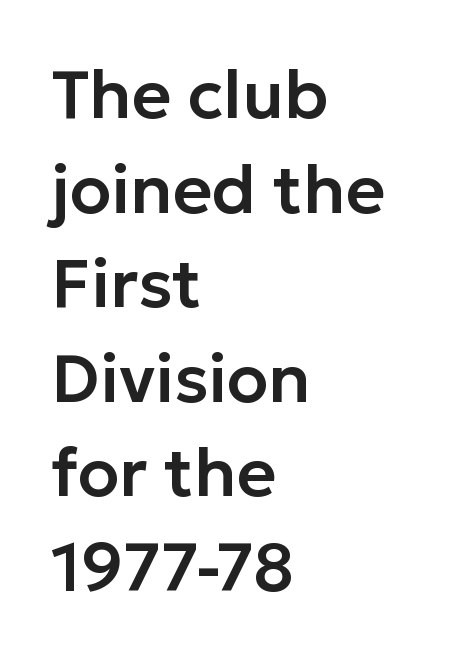
A roman cut, with each character standing at attention. Rows of type keep a routine distance in the vertical direction. Nothing unusual about the tracking: characters are spaced as the font intends. Every row of glyphs begins at an identical x-position on the left. Varying glyph widths throughout — classic text-font behaviour.
